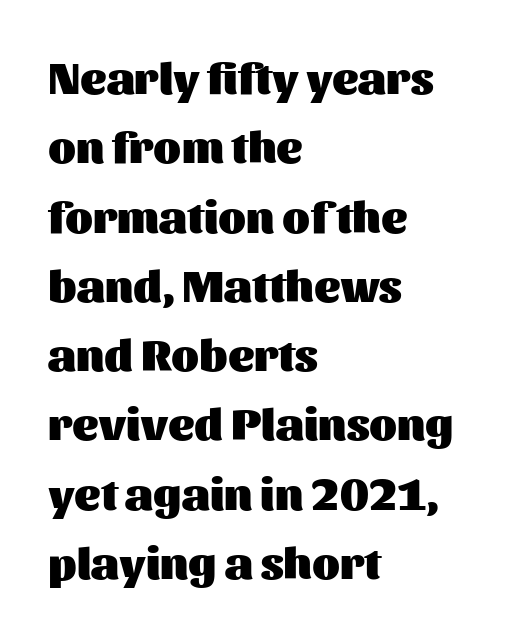
Q: Is the text bold? A: Yes.
Q: Is the text italic (slanted)? A: No, it is upright.
Q: Is the typeface a serif or a sans-serif typeface? A: Sans-serif.
Q: Is the text underlined? A: No.
Q: How is the paragraph aligned? A: Left-aligned.
Q: Is the spacing between letters normal or unusually wide? A: Normal.
Q: Is the spacing between lines tight, normal or loose? A: Normal.
Q: Width (condensed, normal, or wide)? A: Normal.
Q: Stroke contrast? A: Medium.
Q: x-height? A: Medium.
Q: Monospaced? A: No.
